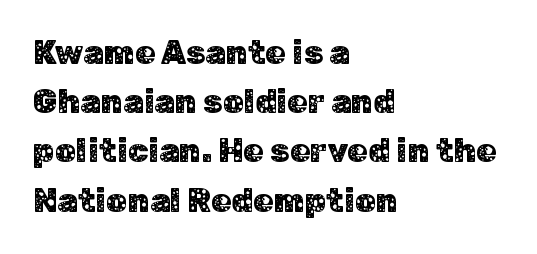
The passage shown has conventional tracking throughout. Varying glyph widths throughout — classic text-font behaviour. Posture: vertical. Vertical spacing — default. Nothing sits at the stroke ends, so this counts as sans-serif. This rendering features lettering with no underline.
